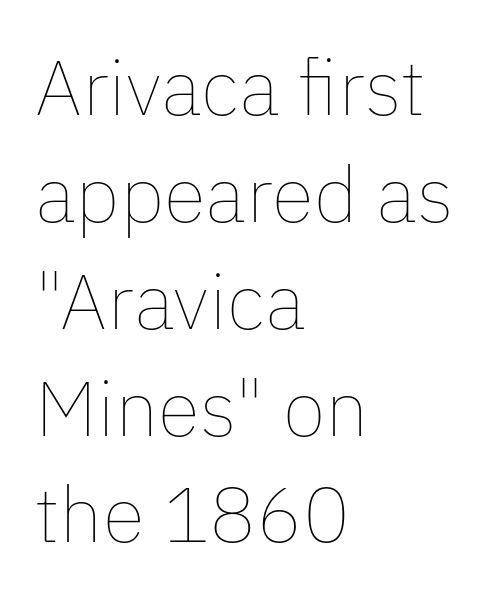
The image shows 78 px thin type, upright; set left-aligned, normal line spacing (1.37x), normal letter spacing, not underlined; low stroke contrast and a medium x-height.
